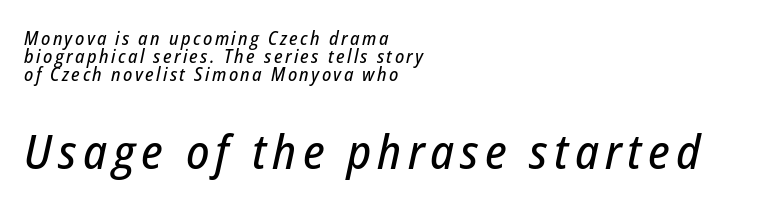
The image shows 48 px condensed type, italic (leaning right); set left-aligned, tight line spacing (0.95x), not underlined; the second (bottom) block is 2.53x larger; low stroke contrast and a medium x-height.
